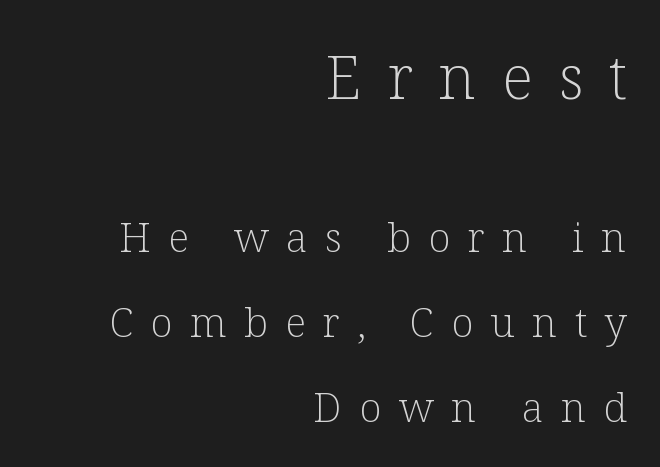
Q: Is the text bold? A: No.
Q: Is the text italic (slanted)? A: No, it is upright.
Q: Is the typeface a serif or a sans-serif typeface? A: Serif.
Q: Is the text underlined? A: No.
Q: How is the paragraph aligned? A: Right-aligned.
Q: Is the spacing between letters normal or unusually wide? A: Unusually wide.
Q: Is the spacing between lines tight, normal or loose? A: Loose.
Q: Which block of text is set in a larger size, the first (top) or the second (bottom)? A: The first (top) one.
Q: Width (condensed, normal, or wide)? A: Normal.
Q: Stroke contrast? A: Low.
Q: x-height? A: Medium.
Q: Monospaced? A: No.
